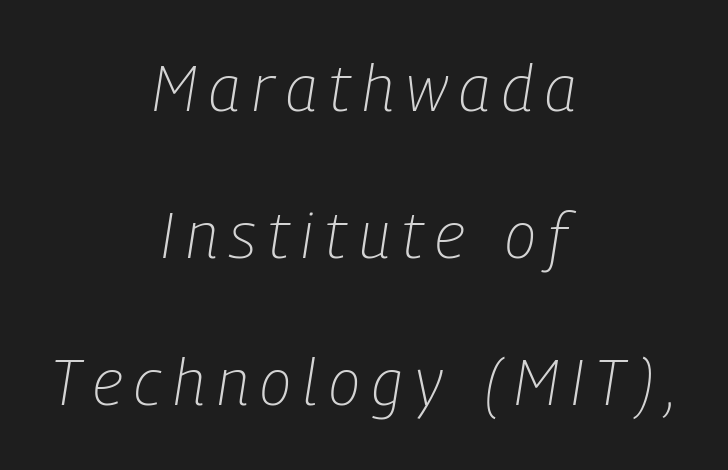
The image shows 64 px light, condensed type, italic (leaning right); set centered, loose line spacing (2.3x), not underlined; low stroke contrast and a medium x-height.
